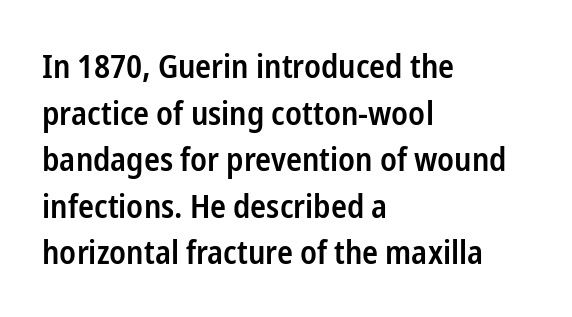
Q: Is the text bold? A: Semi-bold.
Q: Is the text italic (slanted)? A: No, it is upright.
Q: Is the typeface a serif or a sans-serif typeface? A: Sans-serif.
Q: Is the text underlined? A: No.
Q: How is the paragraph aligned? A: Left-aligned.
Q: Is the spacing between letters normal or unusually wide? A: Normal.
Q: Is the spacing between lines tight, normal or loose? A: Normal.
Q: Width (condensed, normal, or wide)? A: Condensed.
Q: Stroke contrast? A: Low.
Q: x-height? A: Medium.
Q: Monospaced? A: No.
